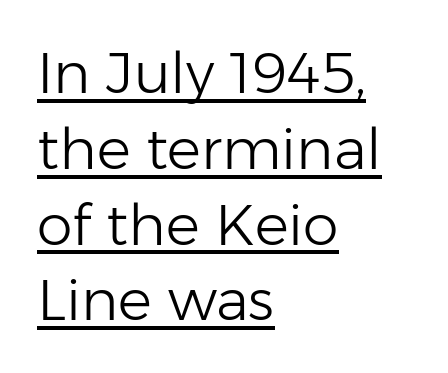
The image shows 57 px light sans-serif type, upright; set left-aligned, normal line spacing (1.33x), normal letter spacing, underlined; low stroke contrast and a medium x-height.
